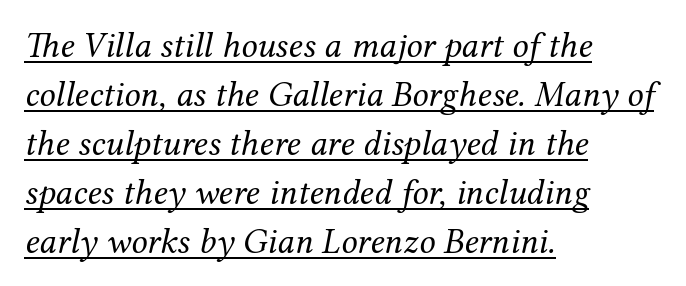
The image shows 36 px regular-weight serif type, italic (leaning right); set left-aligned, normal line spacing (1.36x), normal letter spacing, underlined; medium stroke contrast and a medium x-height.
